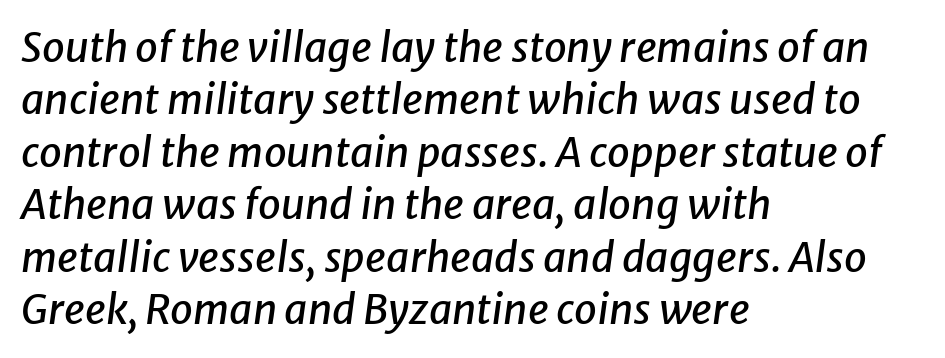
The image shows 41 px text type, italic (leaning right); set left-aligned, normal line spacing (1.28x), normal letter spacing, not underlined; low stroke contrast and a medium x-height.
